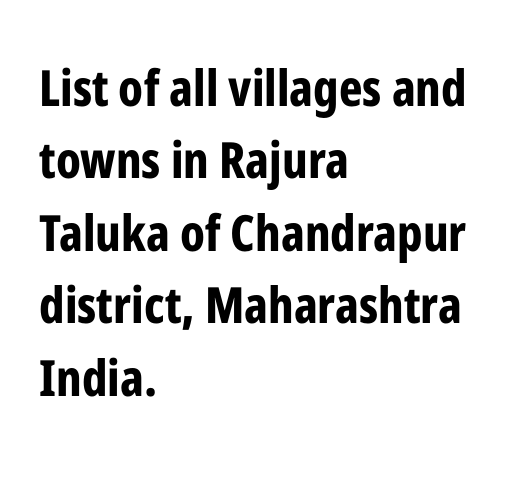
The image shows 50 px bold, condensed sans-serif type, upright; set left-aligned, normal line spacing (1.45x), normal letter spacing, not underlined; low stroke contrast and a medium x-height.
